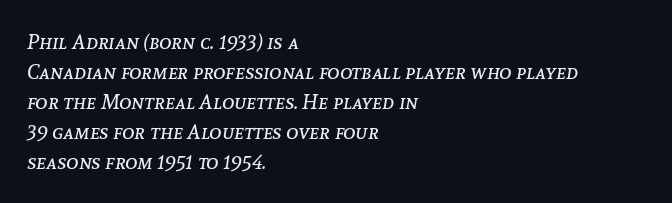
A typesetter would call this zero additional tracking. Leftover space on each line is placed entirely after the last word. A typesetter would mark this as italic. The passage shown stacks its lines at a standard gap. The zone under the glyphs is completely vacant.
